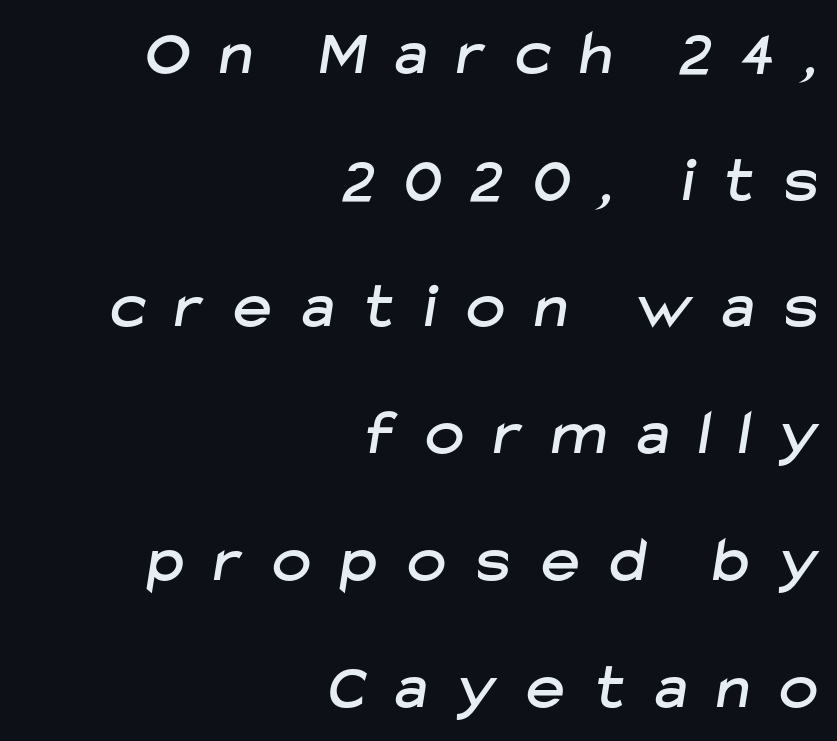
Horizontally, the lines are justified to the trailing edge only. Vertically, the passage feels expansive, rows floating well apart. Think of a printed novel: that variable character pitch is what you see here. Clear beneath every line of the passage. Type style note: lacks serifs.
